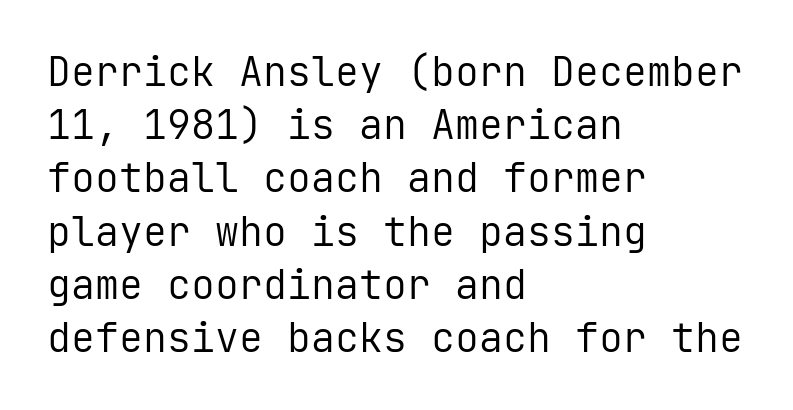
This reads as an unemphasized weight, regular at the heaviest. Plain, unruled lines of type. The letters stand upright; this is a roman face. These lines are set flush left with a ragged right edge. Spacing between characters is what you'd get straight out of the box. These lines are rendered in a fixed-pitch font.
